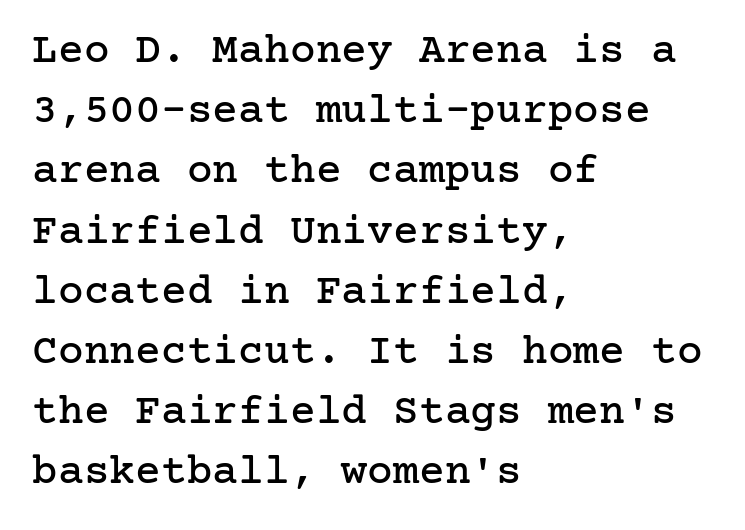
The image shows 43 px serif type, upright; set left-aligned, normal line spacing (1.4x), normal letter spacing, not underlined; low stroke contrast and a medium x-height.
